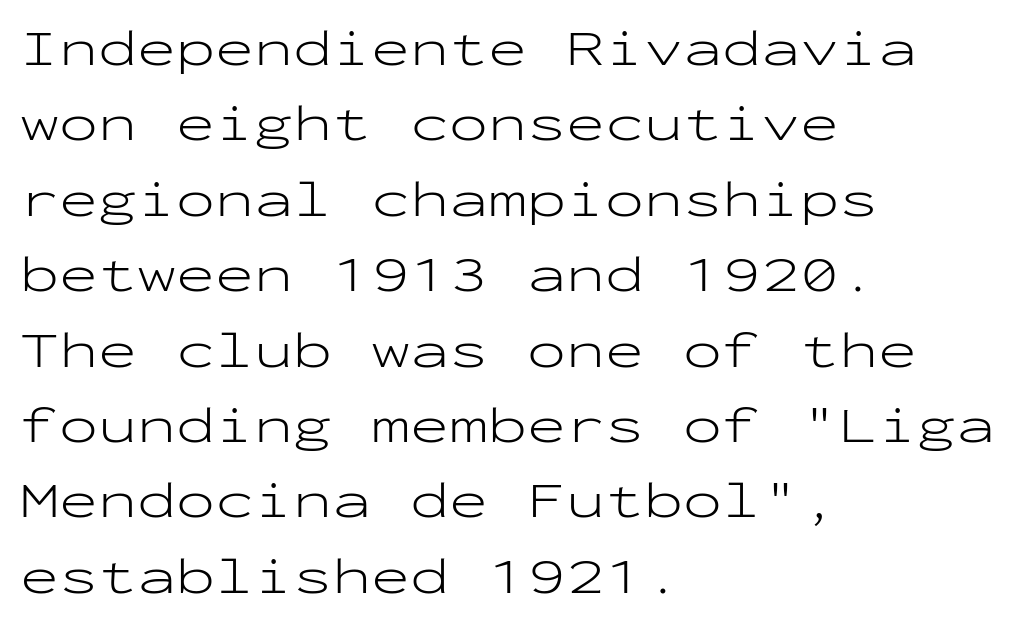
The image shows 52 px light, wide sans-serif type, upright, monospaced; set left-aligned, normal line spacing (1.45x), normal letter spacing, not underlined; low stroke contrast and a medium x-height.
